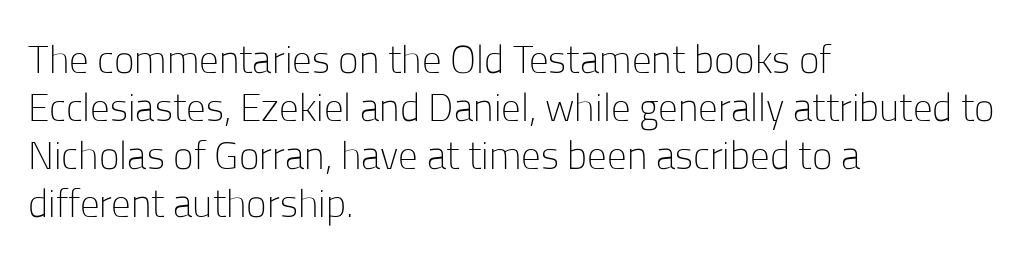
The image shows 39 px light sans-serif type, upright; set left-aligned, line spacing 1.23x, normal letter spacing, not underlined; low stroke contrast and a medium x-height.
